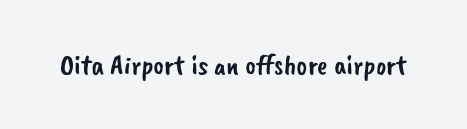
The image shows 29 px sans-serif type; set normal letter spacing, not underlined; low stroke contrast and a small x-height.
